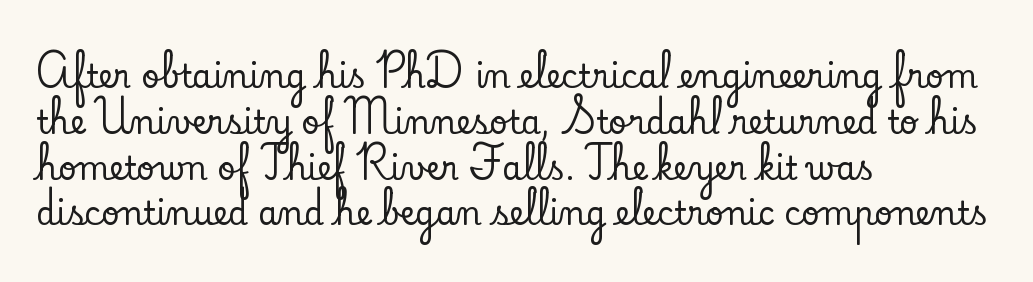
Nope, not italic — everything's standing straight. The text block is weighted toward the left margin, trailing off unevenly rightward. Observe the serifs anchoring each vertical stroke in this sample. Is this a fixed-width face? No — the glyphs have proportional, varying widths. The space beneath each line is pristine and unruled. Tracking value appears to be zero — textbook default spacing.
